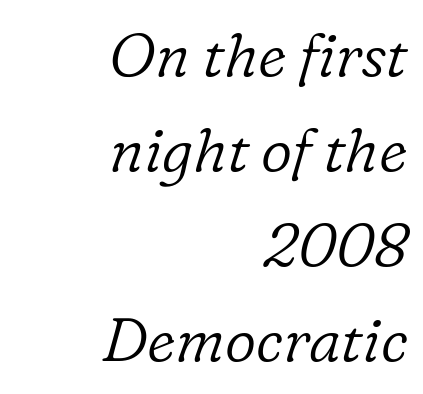
The image shows 61 px light serif type, italic (leaning right); set right-aligned, normal line spacing (1.56x), normal letter spacing, not underlined; low stroke contrast and a medium x-height.
